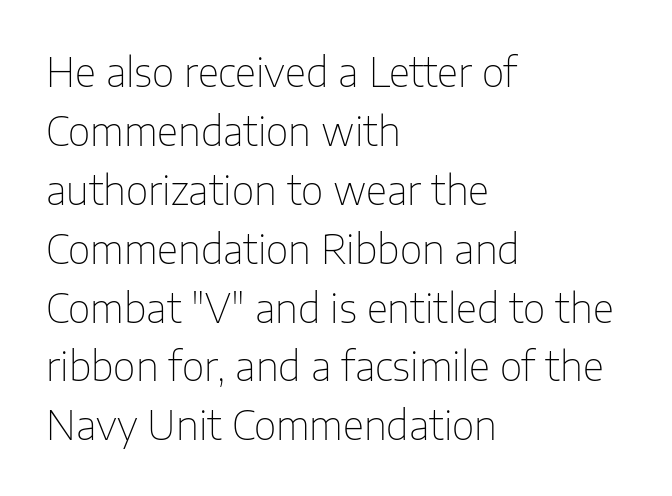
The image shows 39 px thin sans-serif type, upright; set left-aligned, normal line spacing (1.51x), normal letter spacing, not underlined; low stroke contrast and a medium x-height.
